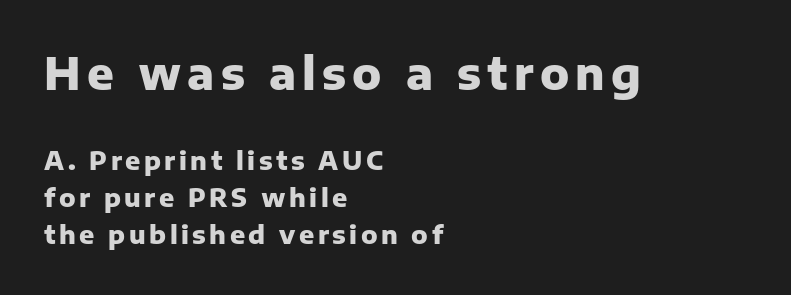
{"serif": "no", "italic": "no", "bold": "yes", "weight": "heavy", "width": "normal", "stroke_contrast": "low", "x_height": "medium", "monospaced": "no", "underline": "no", "align": "left", "line_spacing": "normal", "line_spacing_ratio": 1.48, "larger_block": "first", "size_ratio": 1.76, "glyph_px": 44}
